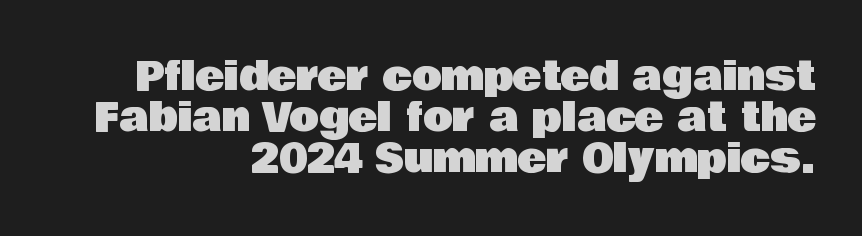
Q: Is the text italic (slanted)? A: No, it is upright.
Q: Is the typeface a serif or a sans-serif typeface? A: Sans-serif.
Q: Is the text underlined? A: No.
Q: How is the paragraph aligned? A: Right-aligned.
Q: Is the spacing between letters normal or unusually wide? A: Normal.
Q: Is the spacing between lines tight, normal or loose? A: Tight.
Q: Width (condensed, normal, or wide)? A: Normal.
Q: Stroke contrast? A: Low.
Q: x-height? A: Large.
Q: Monospaced? A: No.
